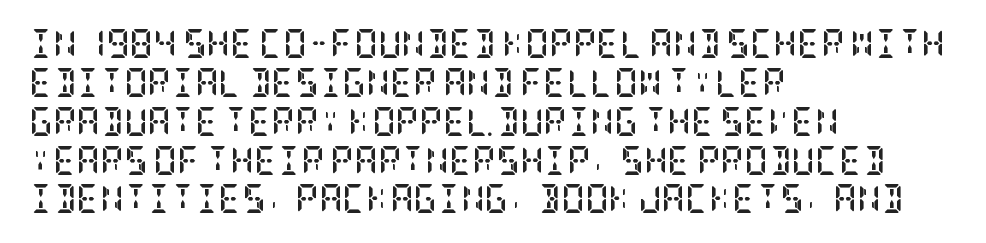
A serif font was chosen for this passage. A full-strength bold gives these letters their thick strokes. Normally led — the rows are evenly, conventionally spaced. A typesetter would mark this as roman, not italic. Line starts are locked; line ends wander.
